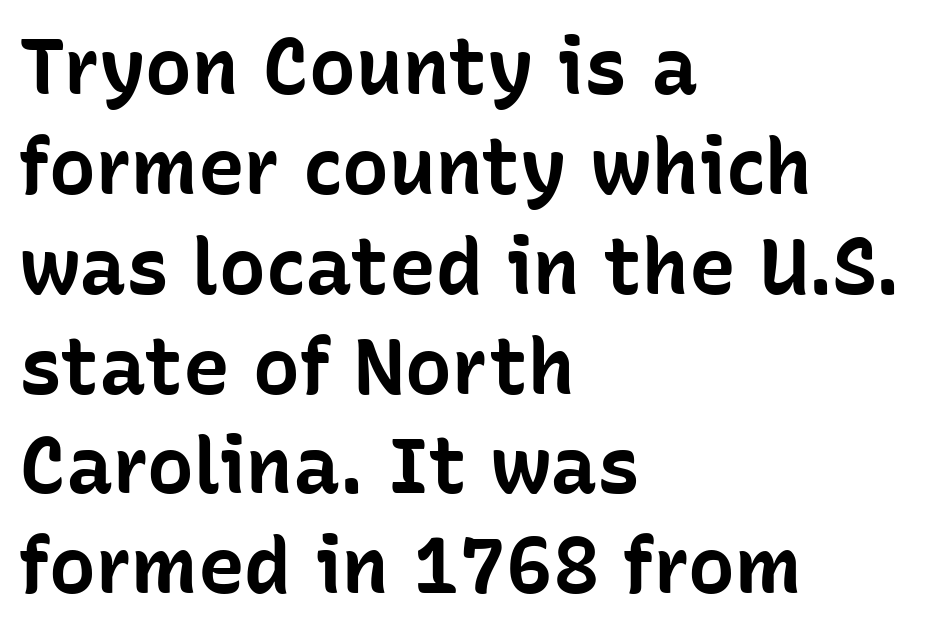
The face used here is a sans, in the tradition of grotesques and geometrics. Bare-footed words on every line. As a designer I'd log this as weight 700, bold. The ragged edge is on the right, which tells us the setting is flush left. Compared with typical body copy, the letter spacing here is the same. The letters advance in unequal steps, a hallmark of proportional type.
